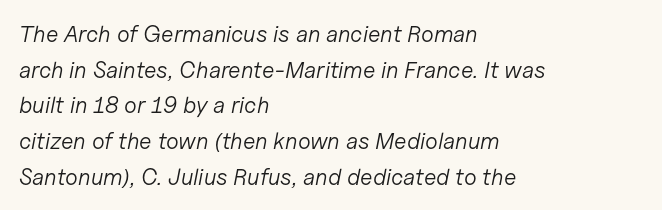
The image shows 23 px text type, italic (leaning right); set left-aligned, normal line spacing (1.55x), normal letter spacing, not underlined.
